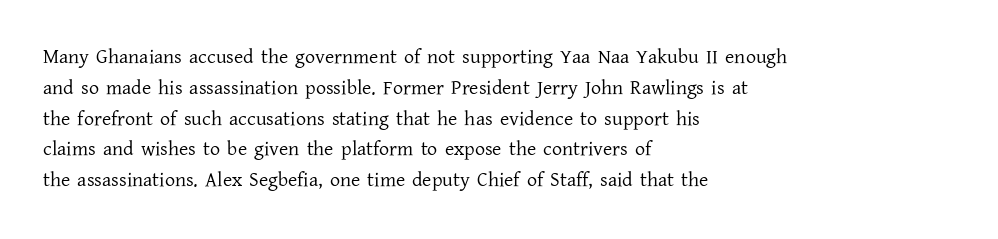
The image shows 20 px text type, upright; set left-aligned, normal line spacing (1.54x), normal letter spacing, not underlined.
